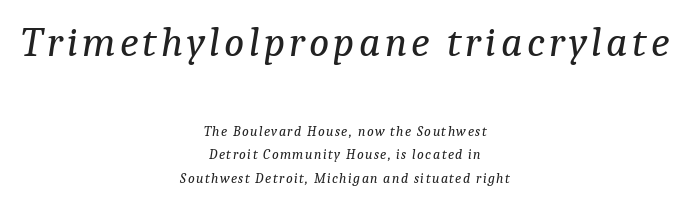
{"serif": "yes", "italic": "yes", "lean": "right", "slant_degrees": 9, "bold": "no", "weight": "regular", "width": "normal", "stroke_contrast": "low", "x_height": "medium", "monospaced": "no", "underline": "no", "align": "center", "line_spacing": "normal", "line_spacing_ratio": 1.69, "larger_block": "first", "size_ratio": 3.0, "glyph_px": 42}
